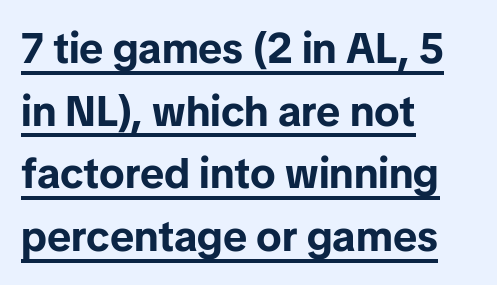
As a designer I'd log this as weight 700, bold. Each new line begins a customary step beneath the previous one. The letters advance in unequal steps, a hallmark of proportional type. This sample uses an upright cut, with every glyph sitting square on the baseline.
